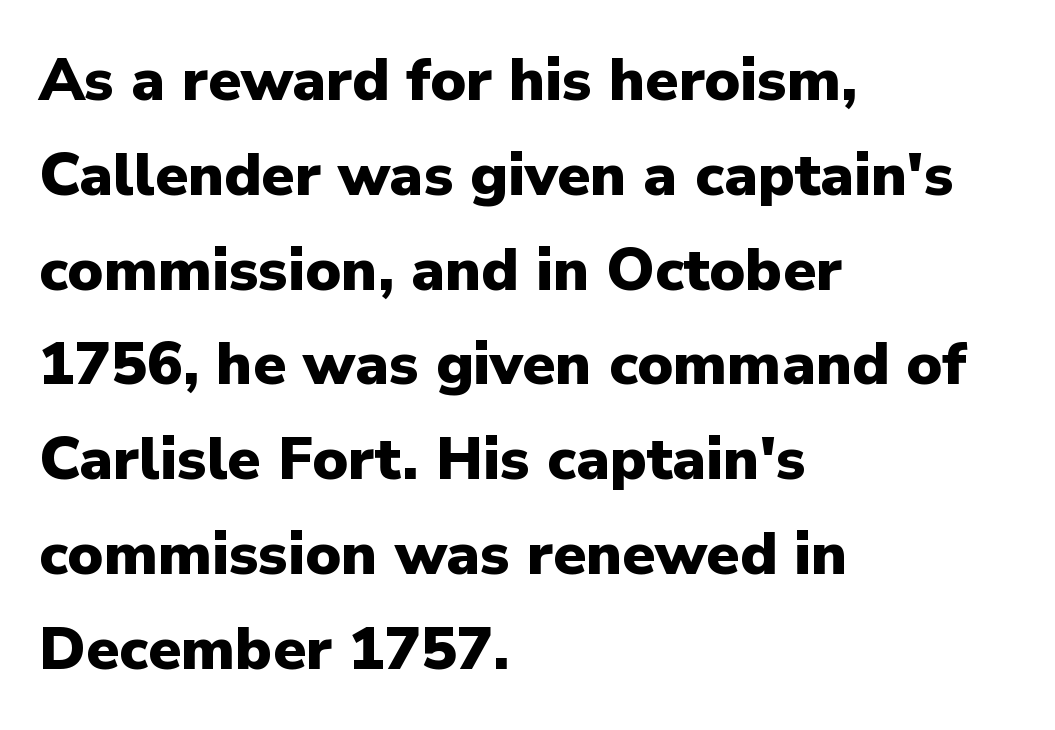
Typographically, this falls in the sans-serif category. The lines in this sample share a left origin and differ only in where they stop. Every stem runs plumb, perpendicular to the baseline. The tracking reads as untouched default to a designer's eye. One glance says typical: line gaps are just what's usual. Strokes here are thick enough to call this a true bold.
